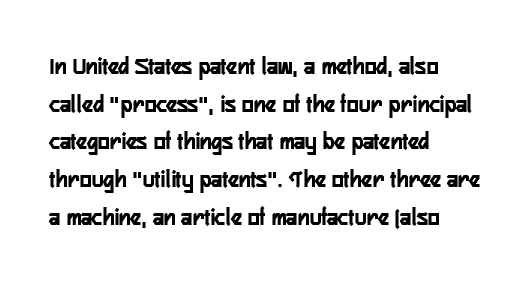
The image shows 25 px text type, upright; set left-aligned, normal line spacing (1.51x), normal letter spacing, not underlined.
